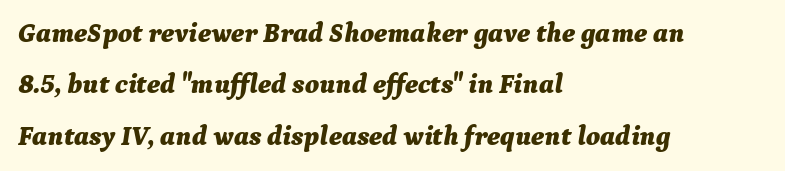
The image shows 27 px bold type, italic (leaning right); set left-aligned, loose line spacing (1.9x), normal letter spacing, not underlined.
